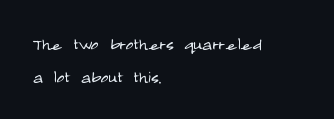
Q: Is the text bold? A: No.
Q: Is the text italic (slanted)? A: No, it is upright.
Q: Is the text underlined? A: No.
Q: How is the paragraph aligned? A: Left-aligned.
Q: Is the spacing between letters normal or unusually wide? A: Normal.
Q: Is the spacing between lines tight, normal or loose? A: Normal.
